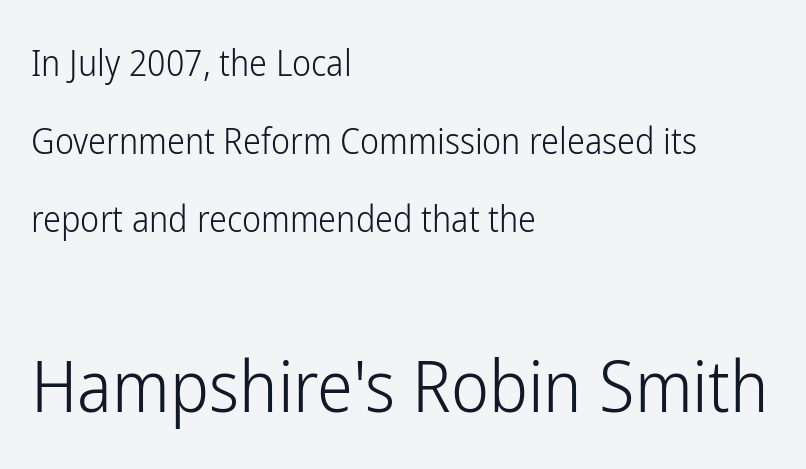
The image shows 72 px light, condensed sans-serif type, upright; set left-aligned, loose line spacing (2.16x), normal letter spacing, not underlined; the second (bottom) block is 2.0x larger; low stroke contrast and a medium x-height.
